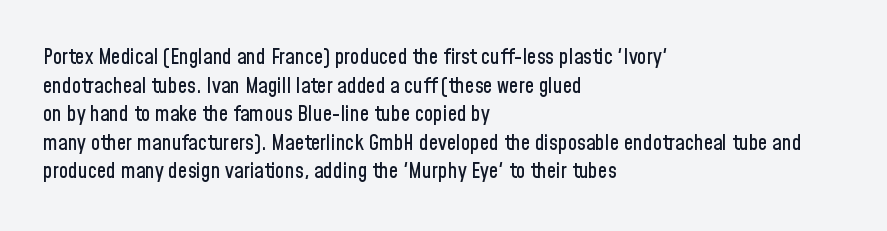
{"italic": "no", "underline": "no", "align": "left", "line_spacing": "normal", "line_spacing_ratio": 1.36, "letter_spacing": "normal", "letter_spacing_em": 0.0, "glyph_px": 21}
